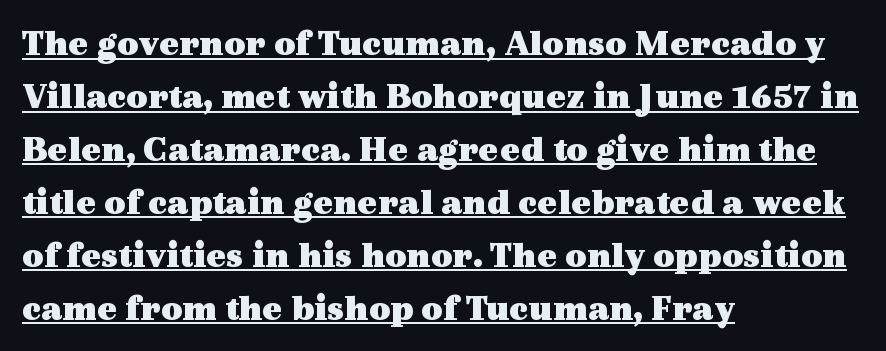
Is this a sans? No — the strokes have serifs. Summary of vertical rhythm: regular, with standard interline spacing. Posture: upright roman. Spacing between characters is what you'd get straight out of the box.
